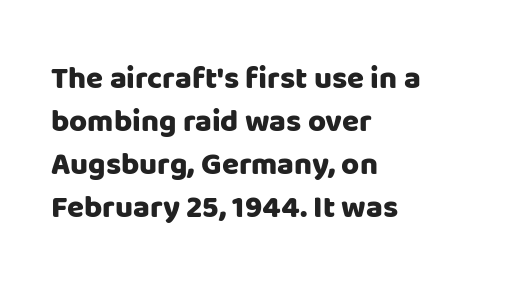
{"serif": "no", "italic": "no", "bold": "yes", "weight": "heavy", "width": "normal", "stroke_contrast": "low", "x_height": "large", "monospaced": "no", "underline": "no", "align": "left", "line_spacing": "normal", "line_spacing_ratio": 1.39, "letter_spacing": "normal", "letter_spacing_em": 0.0, "glyph_px": 31}
